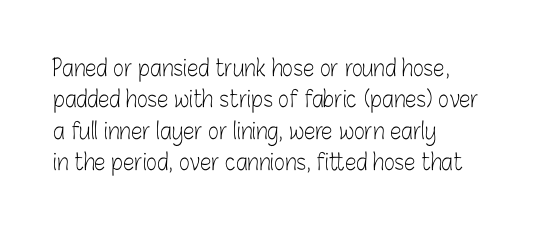
Q: Is the text bold? A: No.
Q: Is the text italic (slanted)? A: No, it is upright.
Q: Is the text underlined? A: No.
Q: How is the paragraph aligned? A: Left-aligned.
Q: Is the spacing between letters normal or unusually wide? A: Normal.
Q: Is the spacing between lines tight, normal or loose? A: Normal.
